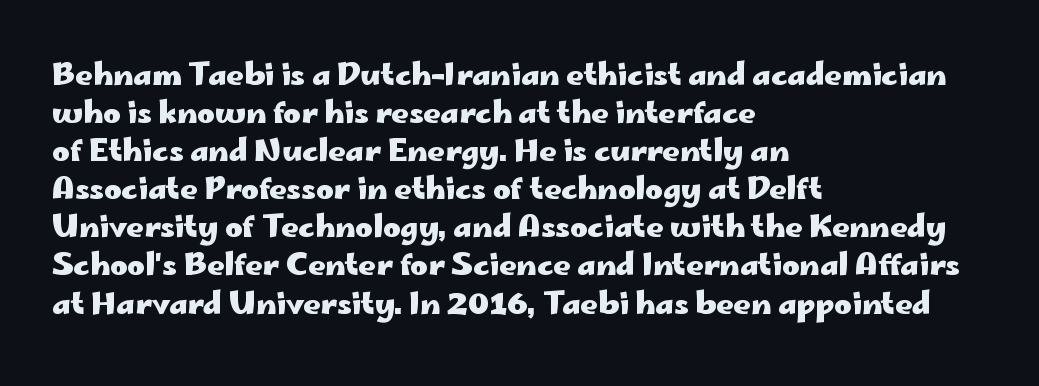
{"serif": "no", "italic": "no", "bold": "yes", "weight": "heavy", "width": "wide", "stroke_contrast": "low", "x_height": "small", "monospaced": "no", "underline": "no", "align": "left", "line_spacing": "normal", "line_spacing_ratio": 1.27, "letter_spacing": "normal", "letter_spacing_em": 0.0, "glyph_px": 30}
